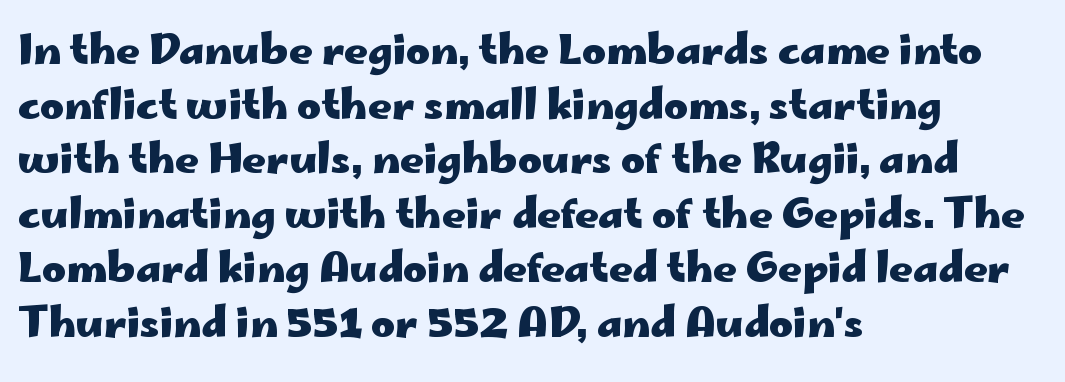
{"serif": "no", "italic": "no", "bold": "yes", "weight": "heavy", "width": "wide", "stroke_contrast": "low", "x_height": "small", "monospaced": "no", "underline": "no", "align": "left", "line_spacing": "normal", "line_spacing_ratio": 1.33, "letter_spacing": "normal", "letter_spacing_em": 0.0, "glyph_px": 41}
